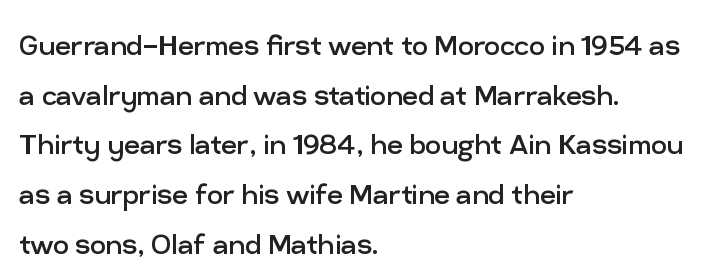
Q: Is the text bold? A: No.
Q: Is the text italic (slanted)? A: No, it is upright.
Q: Is the typeface a serif or a sans-serif typeface? A: Sans-serif.
Q: Is the text underlined? A: No.
Q: How is the paragraph aligned? A: Left-aligned.
Q: Is the spacing between letters normal or unusually wide? A: Normal.
Q: Is the spacing between lines tight, normal or loose? A: Normal.
Q: Width (condensed, normal, or wide)? A: Normal.
Q: Stroke contrast? A: Low.
Q: x-height? A: Medium.
Q: Monospaced? A: No.
